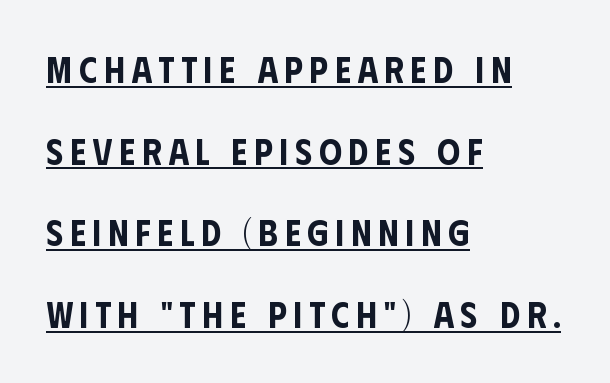
The image shows 36 px condensed sans-serif type, upright; set left-aligned, loose line spacing (2.27x), underlined; low stroke contrast and a large x-height.
